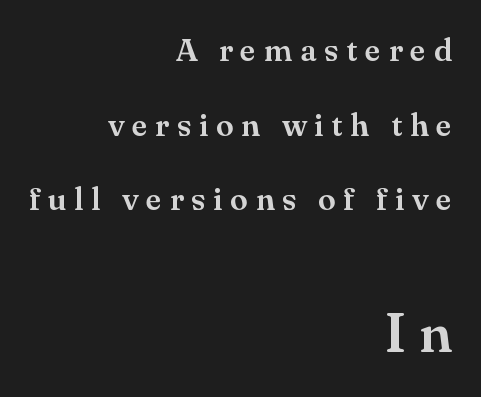
Q: Is the text italic (slanted)? A: No, it is upright.
Q: Is the typeface a serif or a sans-serif typeface? A: Serif.
Q: Is the text underlined? A: No.
Q: How is the paragraph aligned? A: Right-aligned.
Q: Is the spacing between letters normal or unusually wide? A: Unusually wide.
Q: Is the spacing between lines tight, normal or loose? A: Loose.
Q: Which block of text is set in a larger size, the first (top) or the second (bottom)? A: The second (bottom) one.
Q: Width (condensed, normal, or wide)? A: Normal.
Q: Stroke contrast? A: Medium.
Q: x-height? A: Small.
Q: Monospaced? A: No.
